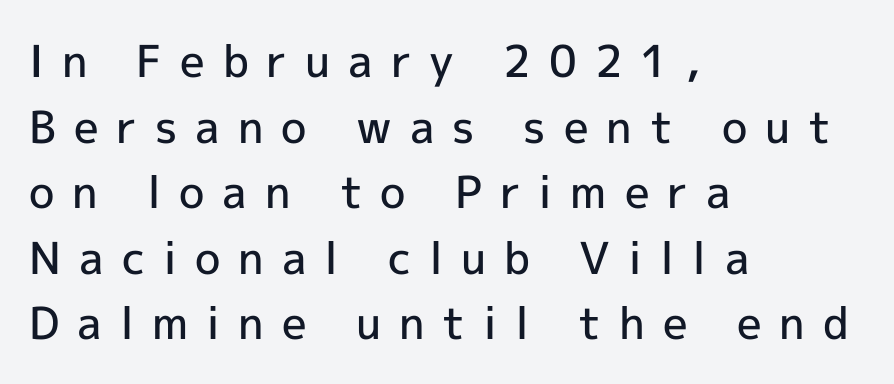
Q: Is the text bold? A: Semi-bold.
Q: Is the text italic (slanted)? A: No, it is upright.
Q: Is the typeface a serif or a sans-serif typeface? A: Sans-serif.
Q: Is the text underlined? A: No.
Q: How is the paragraph aligned? A: Left-aligned.
Q: Is the spacing between letters normal or unusually wide? A: Unusually wide.
Q: Is the spacing between lines tight, normal or loose? A: Normal.
Q: Width (condensed, normal, or wide)? A: Normal.
Q: x-height? A: Medium.
Q: Monospaced? A: No.
